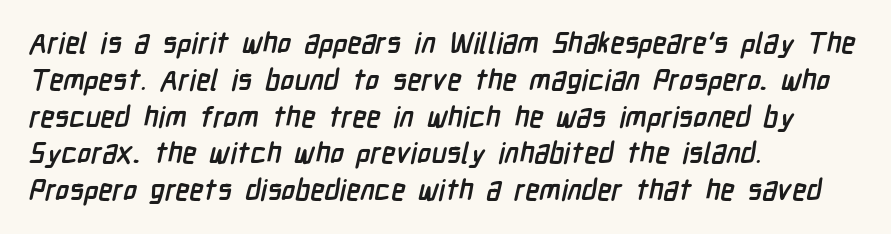
These lines sit exactly where default settings would place them. The designer went with a sans here, leaving each stem footless. Descenders hang freely into open space. The letters advance in unequal steps, a hallmark of proportional type. The font is running at its bold setting.
